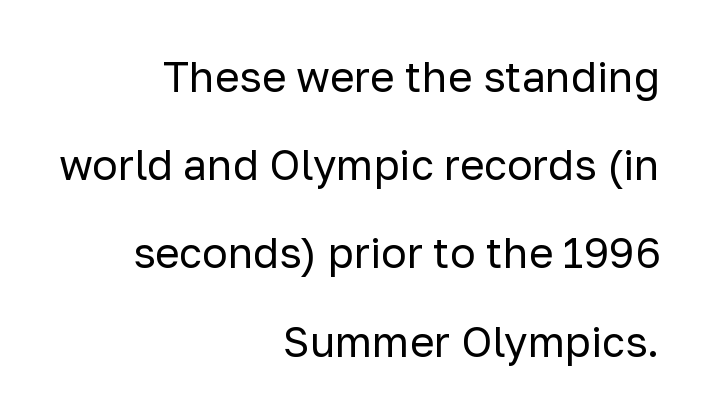
Q: Is the text bold? A: No.
Q: Is the text italic (slanted)? A: No, it is upright.
Q: Is the typeface a serif or a sans-serif typeface? A: Sans-serif.
Q: Is the text underlined? A: No.
Q: How is the paragraph aligned? A: Right-aligned.
Q: Is the spacing between letters normal or unusually wide? A: Normal.
Q: Is the spacing between lines tight, normal or loose? A: Loose.
Q: Width (condensed, normal, or wide)? A: Normal.
Q: Stroke contrast? A: Low.
Q: x-height? A: Medium.
Q: Monospaced? A: No.
